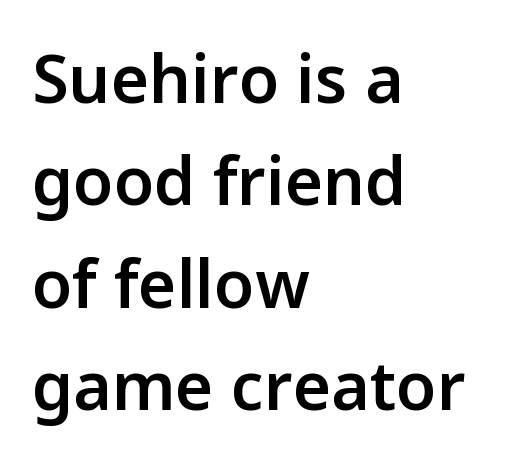
{"serif": "no", "italic": "no", "bold": "semi", "weight": "semibold", "width": "normal", "stroke_contrast": "low", "x_height": "medium", "monospaced": "no", "underline": "no", "align": "left", "line_spacing": "normal", "line_spacing_ratio": 1.55, "letter_spacing": "normal", "letter_spacing_em": 0.0, "glyph_px": 66}
